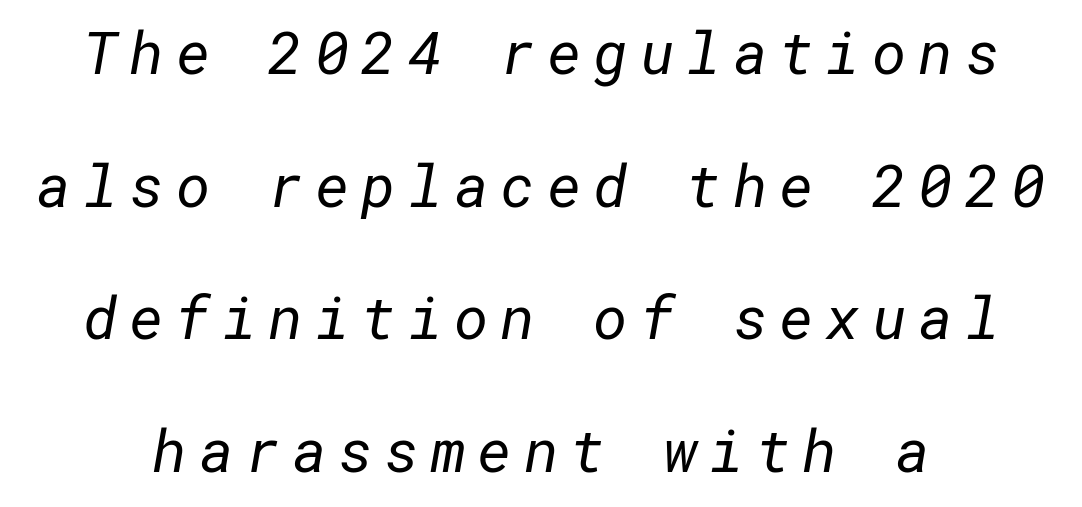
Q: Is the text bold? A: No.
Q: Is the typeface a serif or a sans-serif typeface? A: Sans-serif.
Q: Is the text underlined? A: No.
Q: Is the spacing between letters normal or unusually wide? A: Unusually wide.
Q: Is the spacing between lines tight, normal or loose? A: Loose.
Q: Width (condensed, normal, or wide)? A: Normal.
Q: Stroke contrast? A: Low.
Q: x-height? A: Medium.
